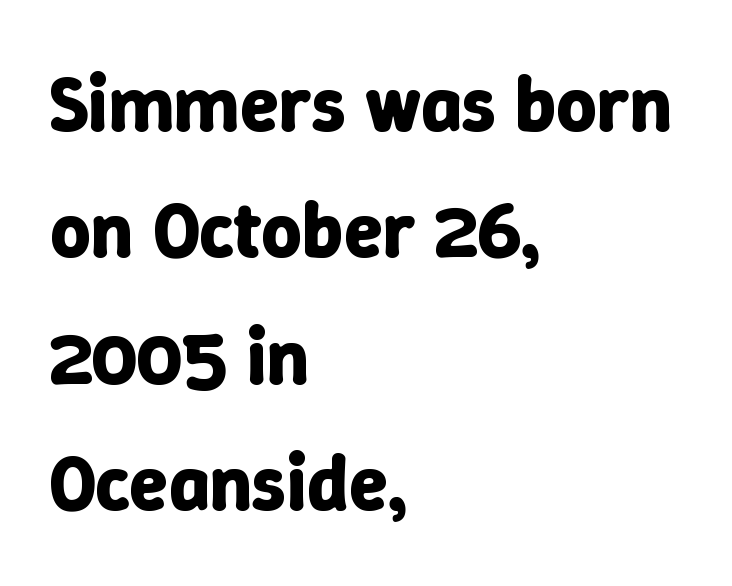
This sample has the flowing, uneven cadence of proportional lettering. Reading down the block, your eye returns to a fixed left position each line. Style check: upright. No word sits above an underline. The passage shown has conventional tracking throughout. Plenty of ink on the page — the face is bold.
